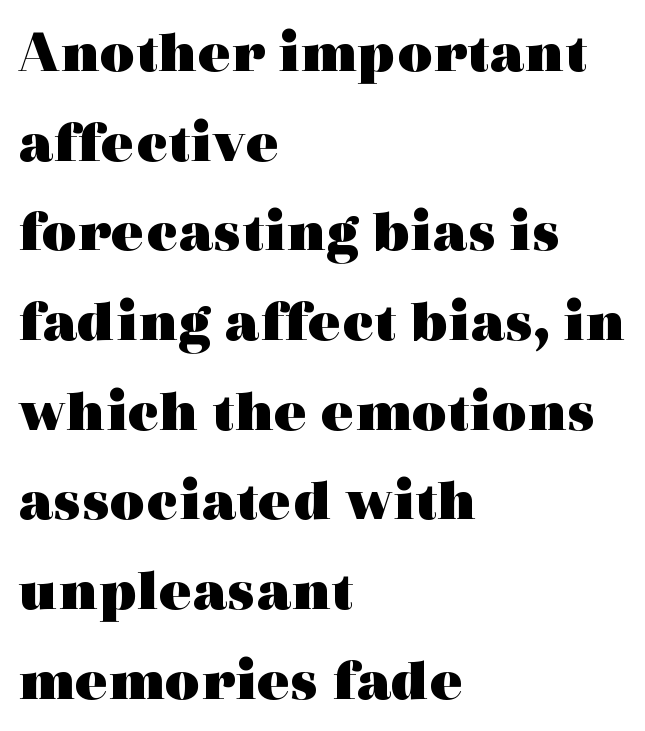
Q: Is the text bold? A: Yes.
Q: Is the text italic (slanted)? A: No, it is upright.
Q: Is the typeface a serif or a sans-serif typeface? A: Serif.
Q: Is the text underlined? A: No.
Q: How is the paragraph aligned? A: Left-aligned.
Q: Is the spacing between letters normal or unusually wide? A: Normal.
Q: Is the spacing between lines tight, normal or loose? A: Normal.
Q: Width (condensed, normal, or wide)? A: Wide.
Q: x-height? A: Medium.
Q: Monospaced? A: No.
